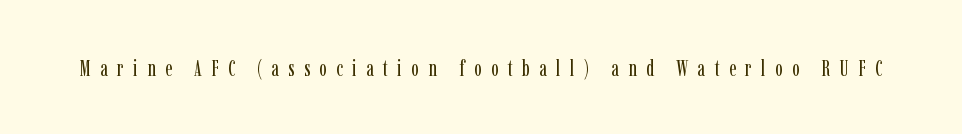
How are the letters spaced? Widely, with obvious added tracking. Beneath every word, the page is bare. It's the straight-up-and-down kind of type. Is the stroke heavy? The answer is a plain regular-or-lighter.
